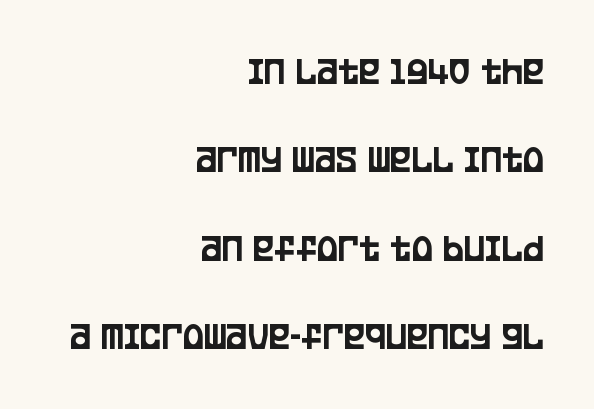
The image shows 40 px condensed sans-serif type, upright; set right-aligned, loose line spacing (2.21x), normal letter spacing, not underlined; low stroke contrast and a large x-height.
